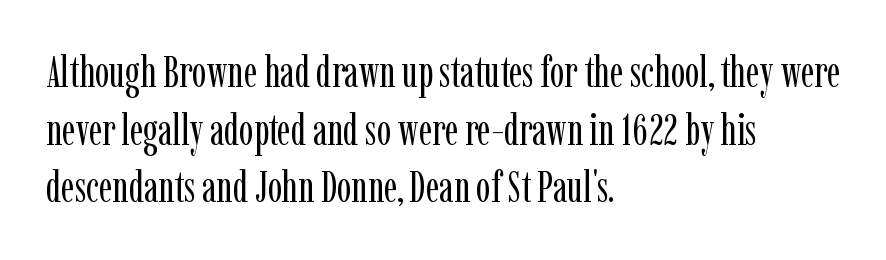
The image shows 43 px regular-weight, condensed serif type, upright; set left-aligned, normal line spacing (1.34x), normal letter spacing, not underlined; low stroke contrast and a medium x-height.
